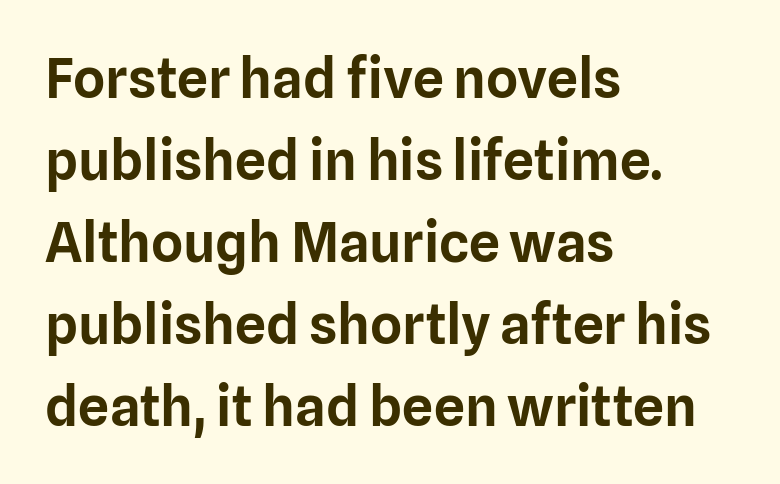
The image shows 55 px sans-serif type, upright; set left-aligned, normal line spacing (1.49x), normal letter spacing, not underlined; low stroke contrast and a medium x-height.
